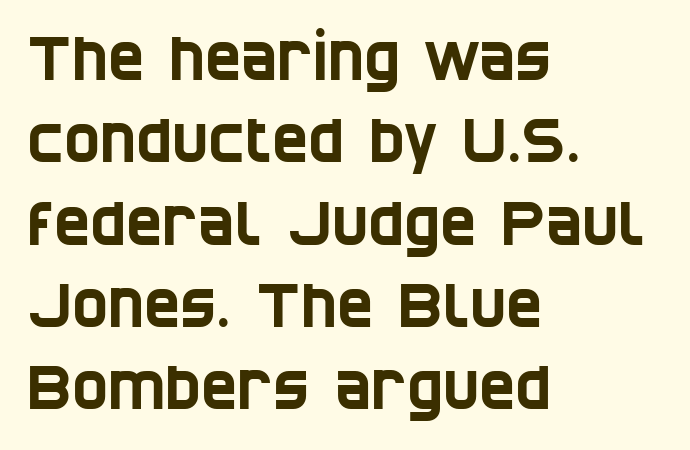
The image shows 61 px condensed sans-serif type; set left-aligned, normal line spacing (1.35x), normal letter spacing, not underlined; low stroke contrast and a large x-height.
